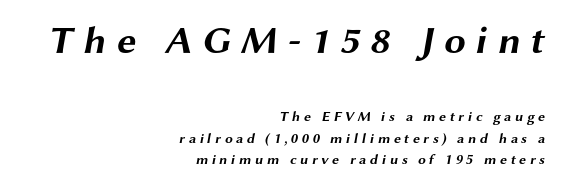
The image shows 39 px bold, wide sans-serif type; set right-aligned, normal line spacing (1.52x), unusually wide letter spacing (+0.25 em), not underlined; the first (top) block is 2.79x larger; medium stroke contrast and a medium x-height.
